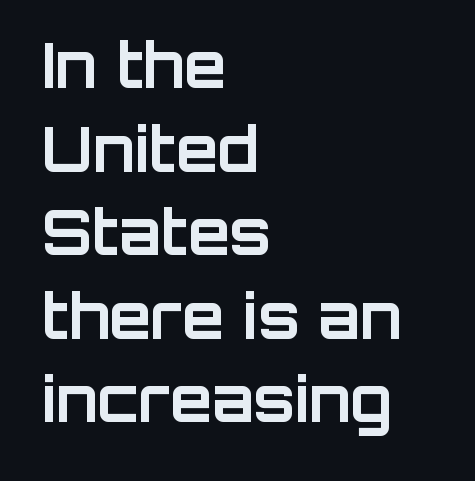
The image shows 61 px bold sans-serif type, upright; set left-aligned, normal line spacing (1.37x), normal letter spacing, not underlined; low stroke contrast and a large x-height.
